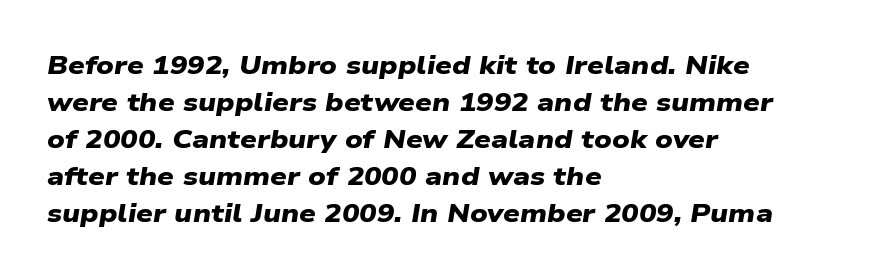
The image shows 26 px bold type; set left-aligned, normal line spacing (1.42x), normal letter spacing, not underlined.
